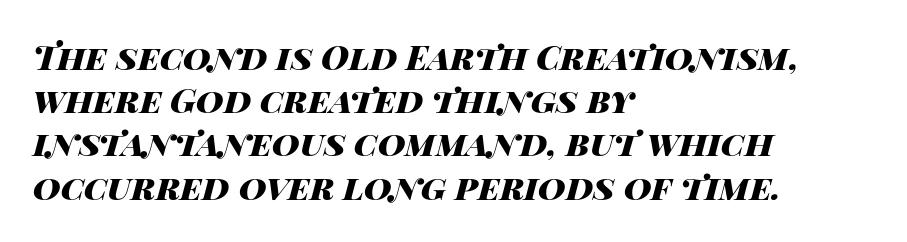
Q: Is the text bold? A: Yes.
Q: Is the text italic (slanted)? A: Yes, it leans right by about 14 degrees.
Q: Is the text underlined? A: No.
Q: How is the paragraph aligned? A: Left-aligned.
Q: Is the spacing between letters normal or unusually wide? A: Normal.
Q: Is the spacing between lines tight, normal or loose? A: Normal.
Q: Width (condensed, normal, or wide)? A: Wide.
Q: Stroke contrast? A: High.
Q: x-height? A: Large.
Q: Monospaced? A: No.
